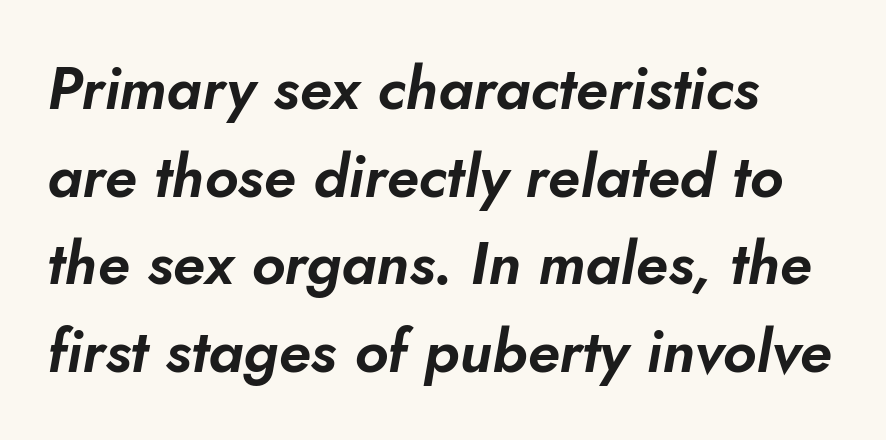
{"italic": "yes", "lean": "right", "slant_degrees": 10, "width": "normal", "stroke_contrast": "low", "x_height": "small", "monospaced": "no", "underline": "no", "align": "left", "line_spacing": "normal", "line_spacing_ratio": 1.46, "letter_spacing": "normal", "letter_spacing_em": 0.0, "glyph_px": 60}
